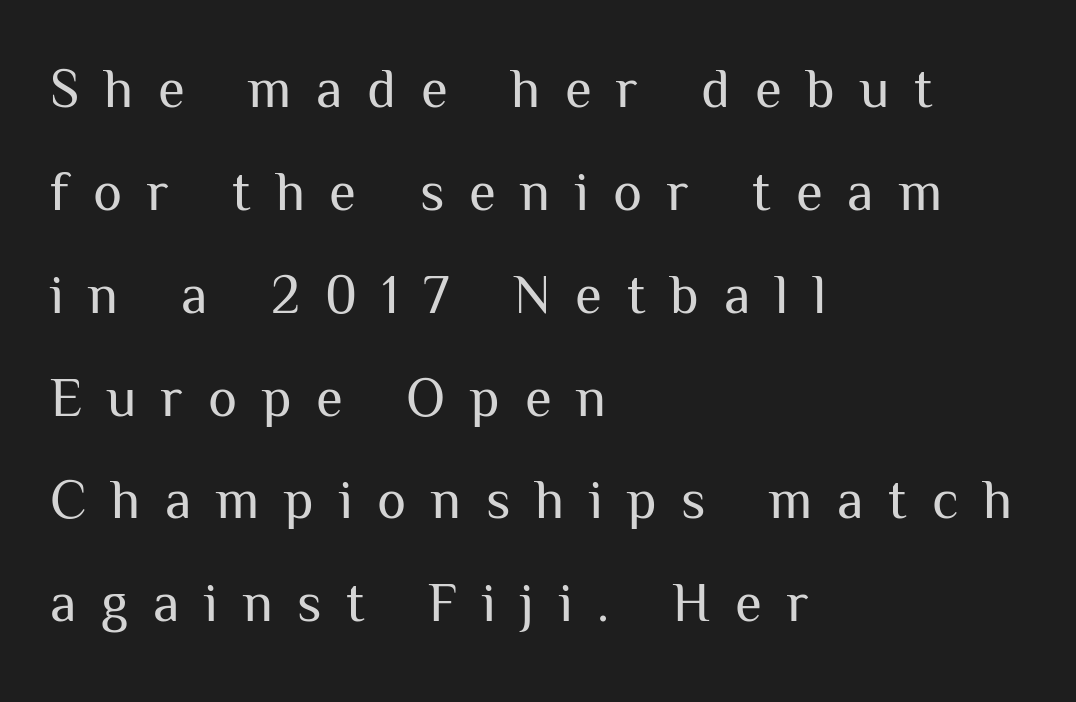
{"serif": "no", "italic": "no", "bold": "no", "weight": "regular", "width": "normal", "stroke_contrast": "medium", "x_height": "medium", "monospaced": "no", "underline": "no", "align": "left", "line_spacing_ratio": 1.87, "letter_spacing": "wide", "letter_spacing_em": 0.45, "glyph_px": 55}
